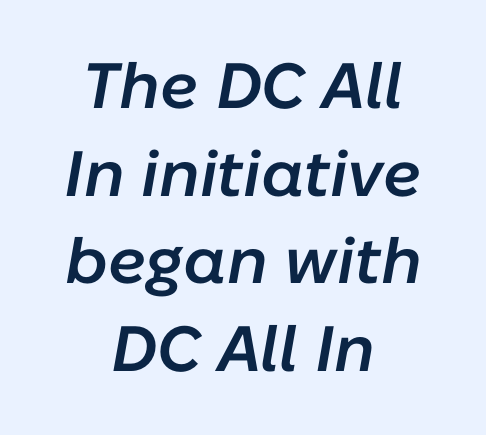
Evenly set lines give the paragraph a standard silhouette. Characters follow at the spacing the type designer built in. Bold? Not quite — semibold, heavier than regular but stopping short. The foot of each line stays bare and open.
